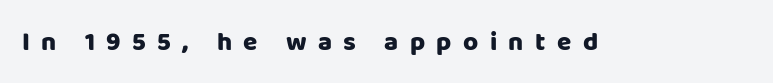
{"italic": "no", "bold": "yes", "underline": "no", "letter_spacing": "wide", "letter_spacing_em": 0.44, "glyph_px": 26}
